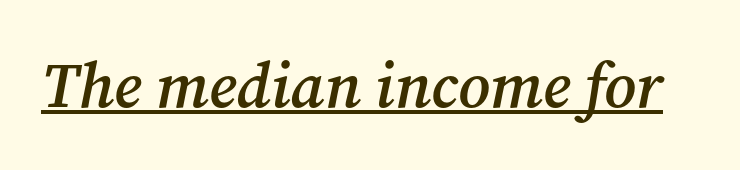
Q: Is the text bold? A: Semi-bold.
Q: Is the text italic (slanted)? A: Yes, it leans right by about 12 degrees.
Q: Is the typeface a serif or a sans-serif typeface? A: Serif.
Q: Is the text underlined? A: Yes.
Q: Is the spacing between letters normal or unusually wide? A: Normal.
Q: Width (condensed, normal, or wide)? A: Normal.
Q: Stroke contrast? A: Medium.
Q: x-height? A: Medium.
Q: Monospaced? A: No.
